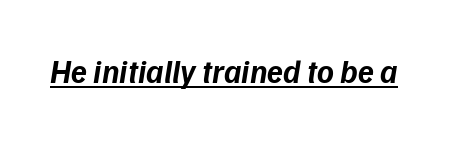
{"italic": "yes", "lean": "right", "slant_degrees": 9, "bold": "yes", "weight": "bold", "width": "normal", "stroke_contrast": "low", "x_height": "medium", "monospaced": "no", "underline": "yes", "letter_spacing": "normal", "letter_spacing_em": 0.0, "glyph_px": 32}
